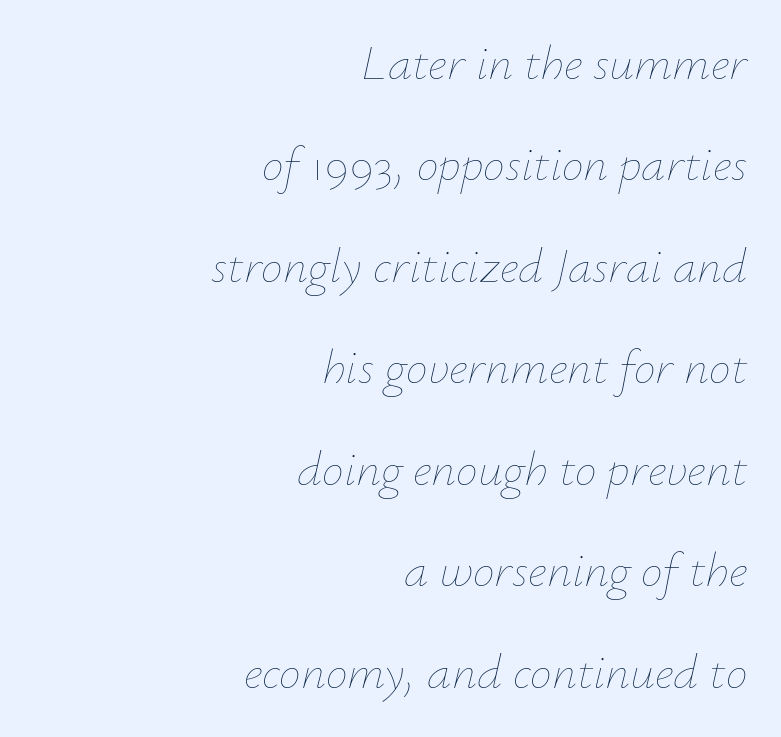
The image shows 49 px thin type, italic (leaning right); set right-aligned, loose line spacing (2.07x), normal letter spacing, not underlined; low stroke contrast and a small x-height.
